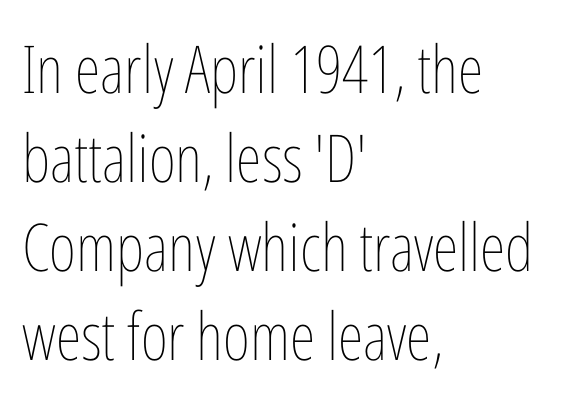
The image shows 66 px thin, condensed type, upright; set left-aligned, normal line spacing (1.35x), normal letter spacing, not underlined; low stroke contrast and a medium x-height.
